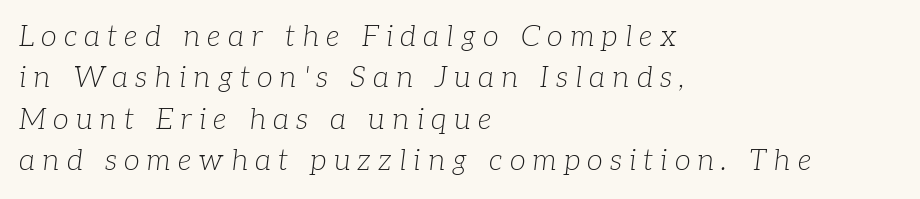
The image shows 29 px light serif type, italic (leaning right); set left-aligned, normal line spacing (1.43x), unusually wide letter spacing (+0.25 em), not underlined; low stroke contrast and a medium x-height.
